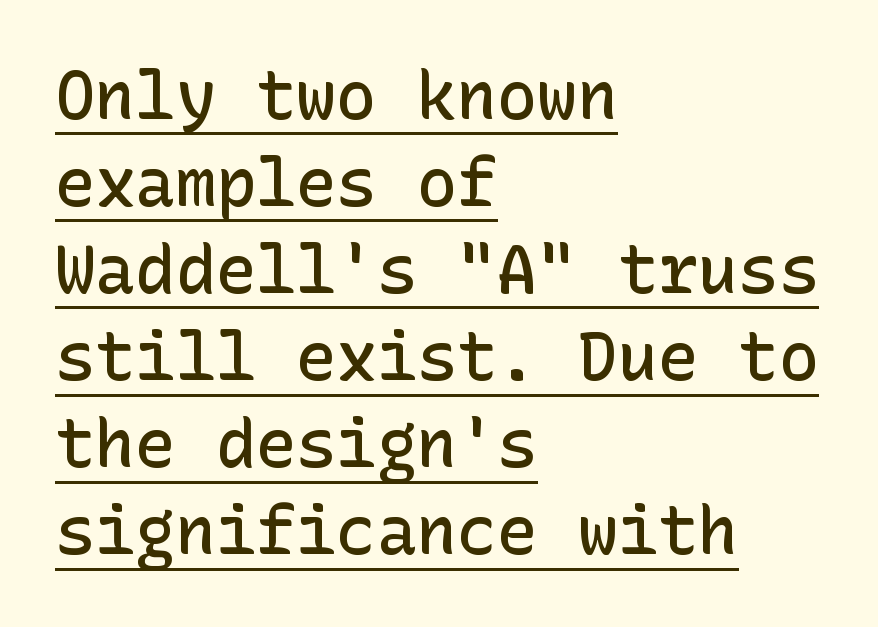
{"serif": "no", "italic": "no", "bold": "semi", "weight": "semibold", "width": "normal", "stroke_contrast": "low", "x_height": "medium", "underline": "yes", "align": "left", "line_spacing": "normal", "line_spacing_ratio": 1.3, "letter_spacing": "normal", "letter_spacing_em": 0.0, "glyph_px": 67}
